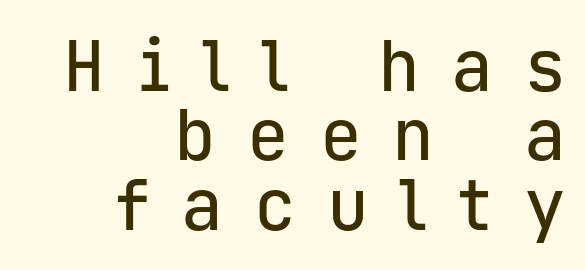
Q: Is the text italic (slanted)? A: No, it is upright.
Q: Is the typeface a serif or a sans-serif typeface? A: Sans-serif.
Q: Is the text underlined? A: No.
Q: How is the paragraph aligned? A: Right-aligned.
Q: Is the spacing between letters normal or unusually wide? A: Unusually wide.
Q: Is the spacing between lines tight, normal or loose? A: Tight.
Q: Width (condensed, normal, or wide)? A: Normal.
Q: Stroke contrast? A: Low.
Q: x-height? A: Medium.
Q: Monospaced? A: Yes.
